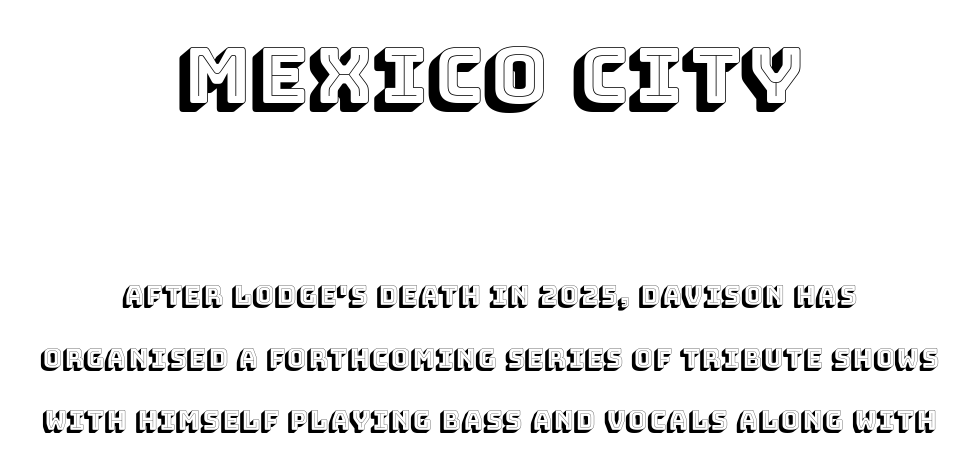
A student would call this center alignment; a typographer would say set centered. The face used here is proportionally spaced, like ordinary book or web type. Airy leading. It's the straight-up-and-down kind of type.
